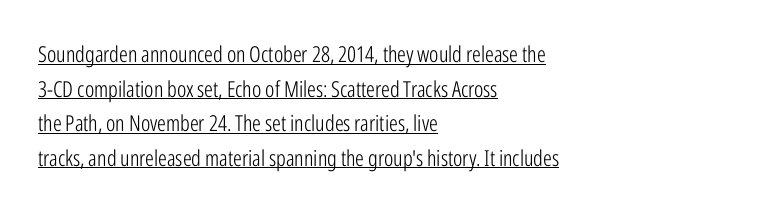
Summary of weight: not heavy and not bold. No italicization has been applied; the sample stays upright. The gaps between neighbouring characters are ordinary and unremarkable. What's the leading like? Ordinary, nothing unusual. A rule runs beneath these lines of type. Reading down the block, your eye returns to a fixed left position each line.
